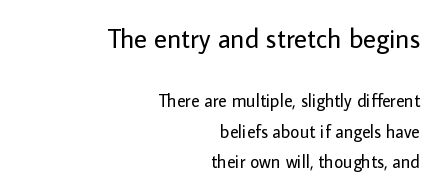
{"italic": "no", "bold": "no", "underline": "no", "align": "right", "line_spacing_ratio": 1.71, "letter_spacing": "normal", "letter_spacing_em": 0.0, "larger_block": "first", "size_ratio": 1.5, "glyph_px": 27}
